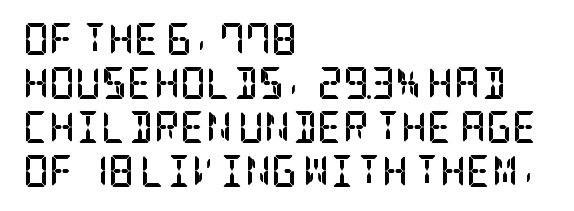
Check where the strokes stop: tiny serifs finish them off. The designer left line spacing at the default. Every character sits straight up, as roman type does. The typesetter chose a ragged-right arrangement here. Caption: standard tracking, unaltered. Every letter is thick-stroked: bold, no question.
